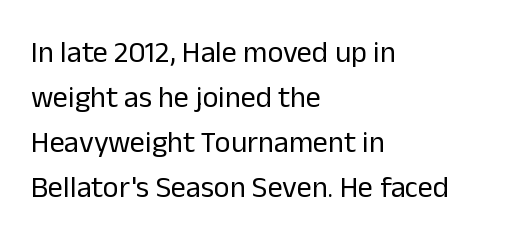
Q: Is the text bold? A: No.
Q: Is the text italic (slanted)? A: No, it is upright.
Q: Is the typeface a serif or a sans-serif typeface? A: Sans-serif.
Q: Is the text underlined? A: No.
Q: How is the paragraph aligned? A: Left-aligned.
Q: Is the spacing between letters normal or unusually wide? A: Normal.
Q: Is the spacing between lines tight, normal or loose? A: Normal.
Q: Width (condensed, normal, or wide)? A: Normal.
Q: Stroke contrast? A: Low.
Q: x-height? A: Medium.
Q: Monospaced? A: No.
